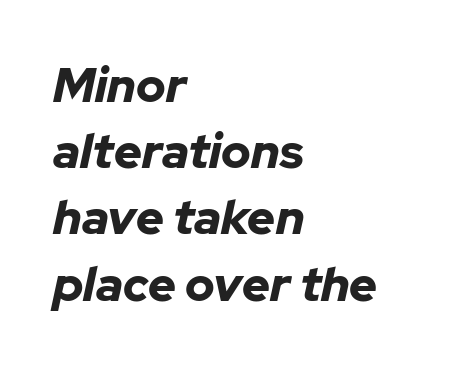
The image shows 48 px bold type, italic (leaning right); set left-aligned, normal line spacing (1.38x), normal letter spacing, not underlined; low stroke contrast and a medium x-height.
